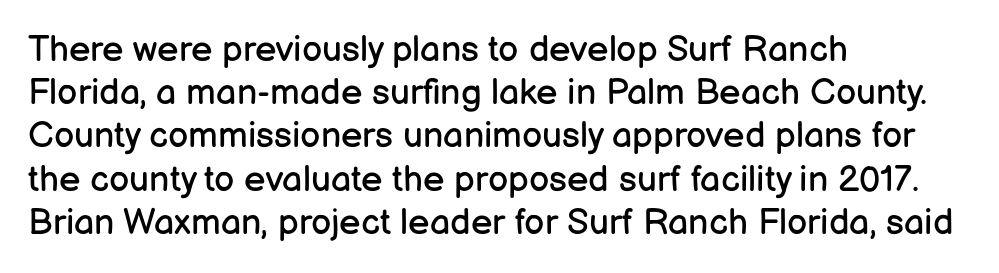
Rule under the text: the space is simply empty. A typesetter would label this face a sans. Glyph-to-glyph distance matches everyday printed text. The letterforms sit at book weight or below.
